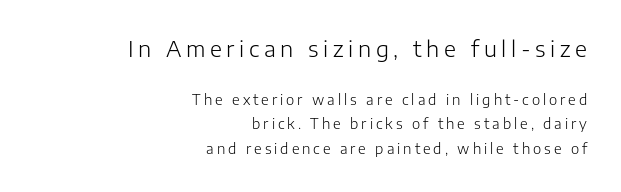
{"italic": "no", "bold": "no", "underline": "no", "align": "right", "line_spacing_ratio": 1.74, "letter_spacing": "wide", "letter_spacing_em": 0.21, "larger_block": "first", "size_ratio": 1.57, "glyph_px": 22}
